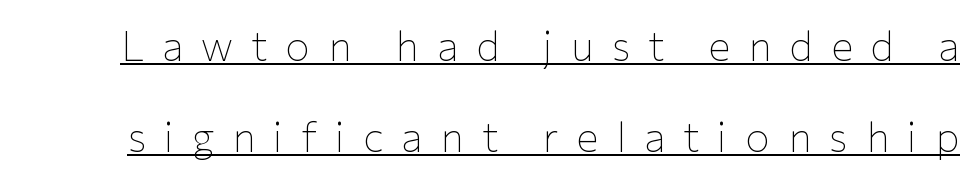
Q: Is the text bold? A: No.
Q: Is the text italic (slanted)? A: No, it is upright.
Q: Is the typeface a serif or a sans-serif typeface? A: Sans-serif.
Q: Is the text underlined? A: Yes.
Q: Is the spacing between letters normal or unusually wide? A: Unusually wide.
Q: Is the spacing between lines tight, normal or loose? A: Loose.
Q: Width (condensed, normal, or wide)? A: Normal.
Q: Stroke contrast? A: Low.
Q: x-height? A: Medium.
Q: Monospaced? A: No.
